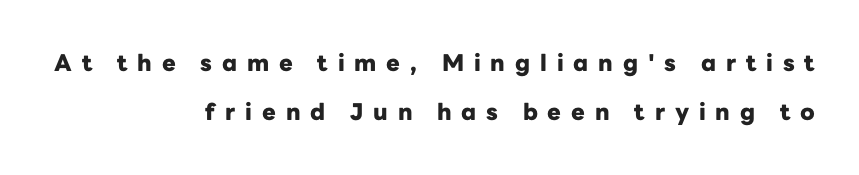
{"italic": "no", "bold": "yes", "underline": "no", "align": "right", "line_spacing": "loose", "line_spacing_ratio": 2.11, "letter_spacing": "wide", "letter_spacing_em": 0.43, "glyph_px": 23}
